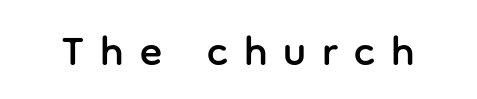
Q: Is the text italic (slanted)? A: No, it is upright.
Q: Is the typeface a serif or a sans-serif typeface? A: Sans-serif.
Q: Is the text underlined? A: No.
Q: Is the spacing between letters normal or unusually wide? A: Unusually wide.
Q: Width (condensed, normal, or wide)? A: Normal.
Q: Stroke contrast? A: Low.
Q: x-height? A: Medium.
Q: Monospaced? A: No.
